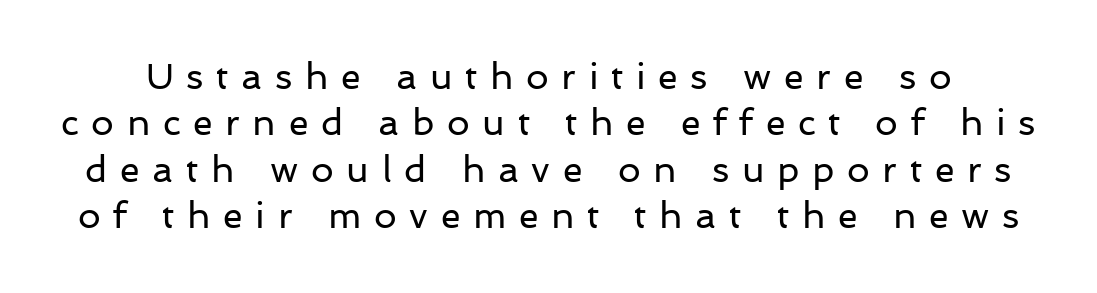
Unlike italic type, these characters show no tilt at all. Type style note: lacks serifs. Has an underline been added? It has not. This is not heavy type; no bold has been used. Spacing between characters has been opened up far beyond the box default. Interline gaps are of average width in this sample.
